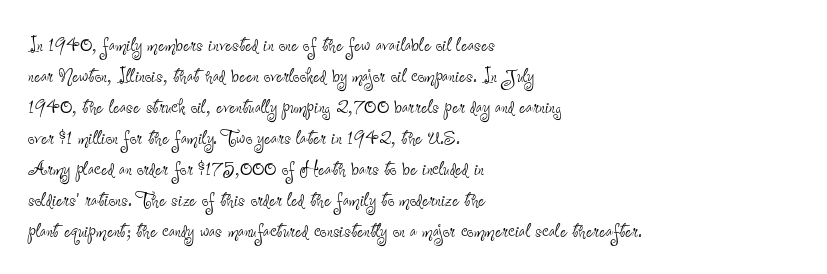
These lines keep a tight, regular rhythm from letter to letter. Notice how descenders clear the ascenders below comfortably — that's standard leading. One-word summary of the alignment: left. Nobody drew a line under any word here. The typesetting does not lean heavy: it is not bold.
